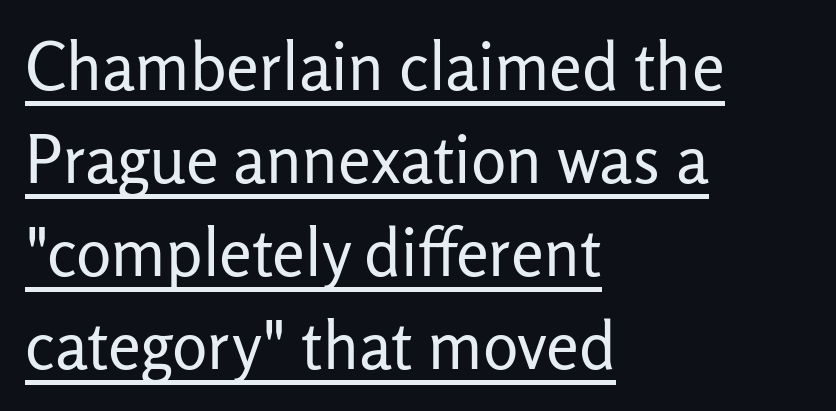
Q: Is the text bold? A: No.
Q: Is the text italic (slanted)? A: No, it is upright.
Q: Is the typeface a serif or a sans-serif typeface? A: Sans-serif.
Q: Is the text underlined? A: Yes.
Q: How is the paragraph aligned? A: Left-aligned.
Q: Is the spacing between letters normal or unusually wide? A: Normal.
Q: Is the spacing between lines tight, normal or loose? A: Normal.
Q: Width (condensed, normal, or wide)? A: Normal.
Q: Stroke contrast? A: Low.
Q: x-height? A: Medium.
Q: Monospaced? A: No.
